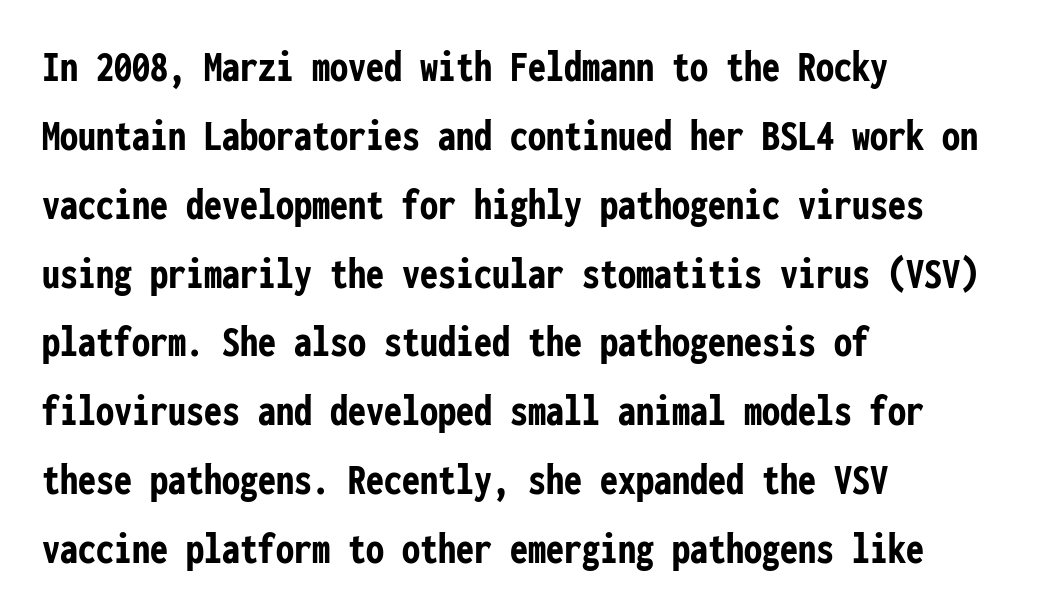
{"serif": "no", "italic": "no", "bold": "yes", "weight": "semibold", "width": "condensed", "stroke_contrast": "low", "x_height": "medium", "monospaced": "yes", "underline": "no", "align": "left", "line_spacing": "normal", "line_spacing_ratio": 1.53, "letter_spacing": "normal", "letter_spacing_em": 0.0, "glyph_px": 45}
